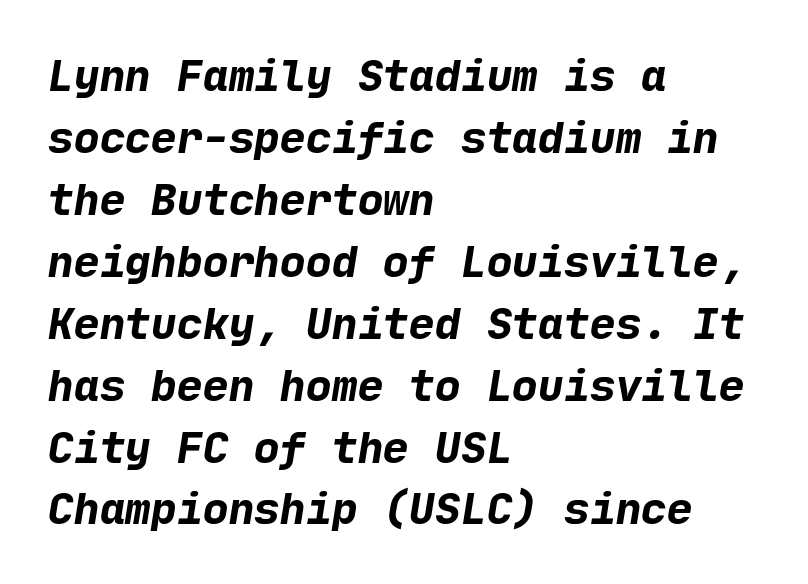
The image shows 43 px bold sans-serif type; set left-aligned, normal line spacing (1.44x), normal letter spacing, not underlined; low stroke contrast and a medium x-height.
